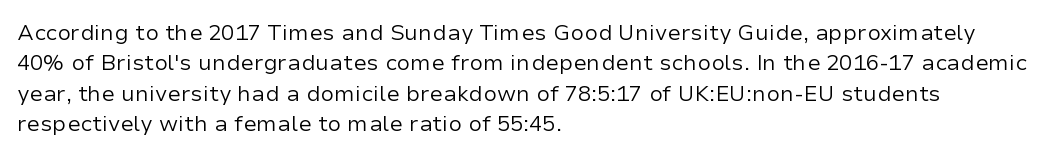
The image shows 22 px text type, upright; set left-aligned, normal line spacing (1.38x), normal letter spacing, not underlined.
